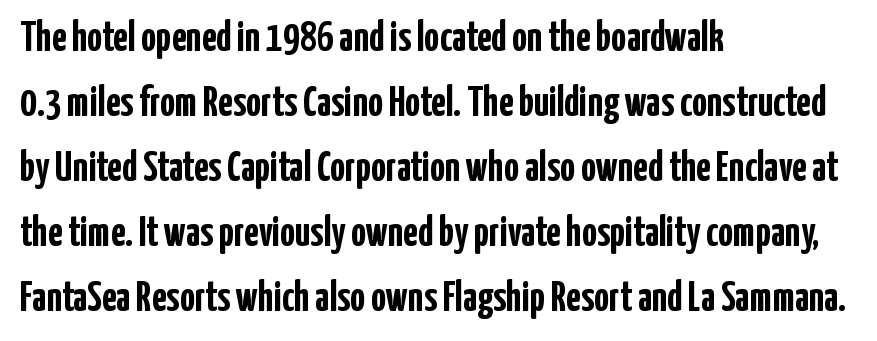
{"serif": "no", "italic": "no", "bold": "yes", "weight": "semibold", "width": "condensed", "stroke_contrast": "low", "x_height": "medium", "monospaced": "no", "underline": "no", "align": "left", "line_spacing": "normal", "line_spacing_ratio": 1.55, "letter_spacing": "normal", "letter_spacing_em": 0.0, "glyph_px": 42}
